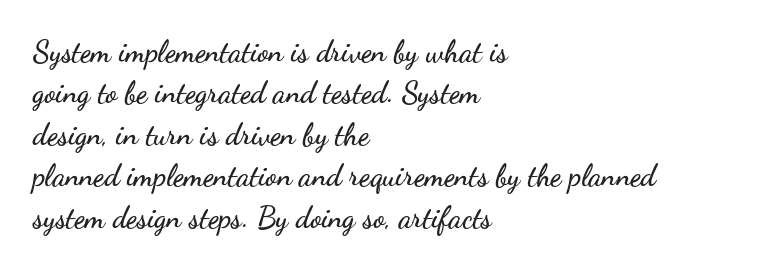
Left-aligned paragraph, ragged on the right. The text was rendered using a sans face with plain stroke endings. Whoever set this chose a conventional vertical rhythm. Just letters on the line, the space beneath them empty. Compared with typical body copy, the letter spacing here is the same.
